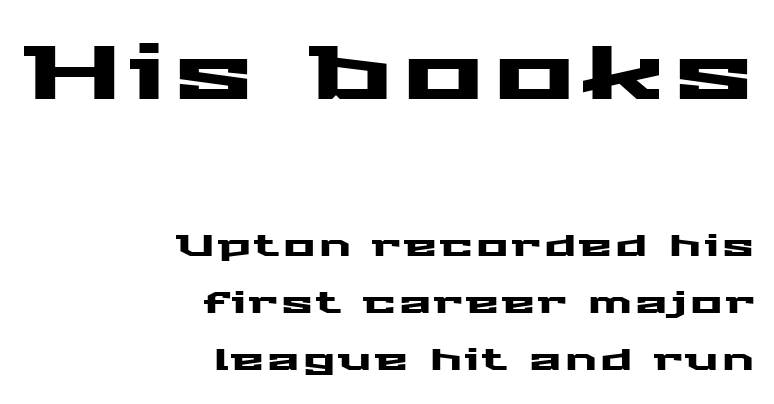
The image shows 76 px wide sans-serif type, upright; set right-aligned, line spacing 1.89x, not underlined; the first (top) block is 2.53x larger; medium stroke contrast and a medium x-height.
